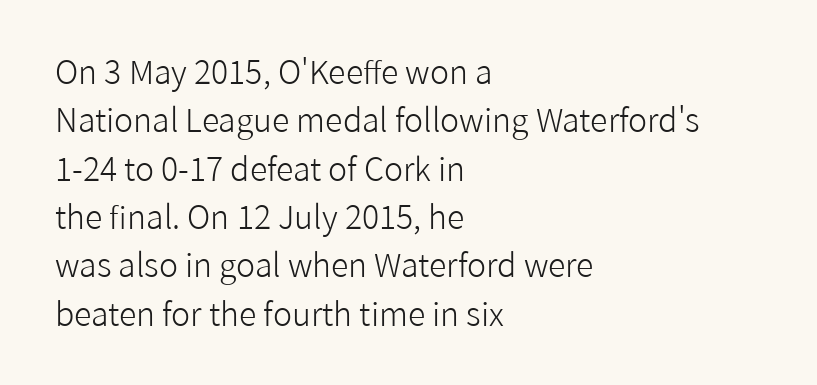
The image shows 32 px light sans-serif type, upright; set left-aligned, normal line spacing (1.51x), normal letter spacing, not underlined; low stroke contrast and a medium x-height.
